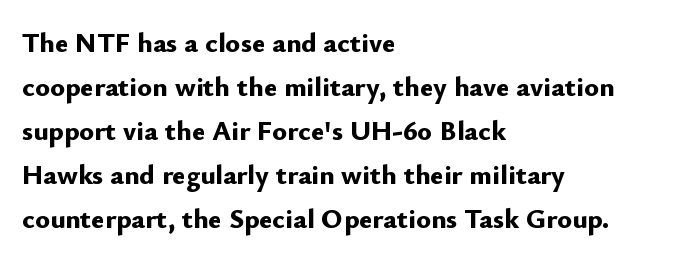
The image shows 28 px bold sans-serif type, upright; set left-aligned, normal line spacing (1.57x), normal letter spacing, not underlined; low stroke contrast and a small x-height.
